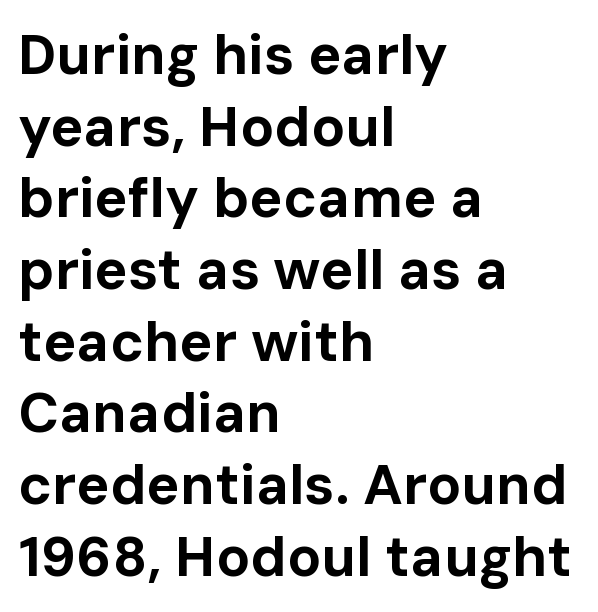
{"serif": "no", "italic": "no", "bold": "yes", "weight": "bold", "width": "normal", "stroke_contrast": "low", "x_height": "medium", "monospaced": "no", "underline": "no", "align": "left", "line_spacing": "normal", "line_spacing_ratio": 1.28, "letter_spacing": "normal", "letter_spacing_em": 0.0, "glyph_px": 56}
